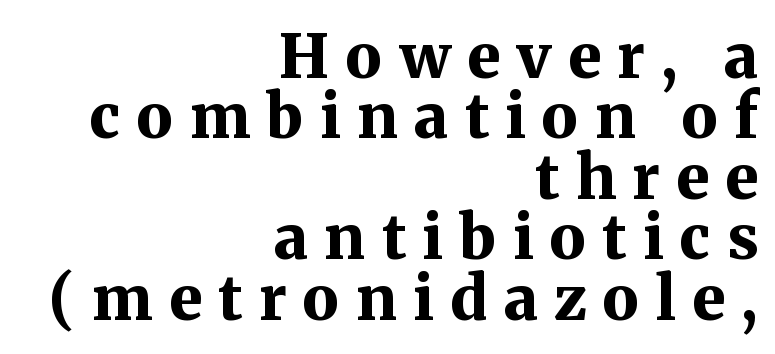
All the whitespace from short lines collects on the left. Tightly led — the rows are bunched. Proportional: the letters do not fall into vertical columns. Style check: upright. Is this a sans? No — the strokes have serifs. Letters rest on an invisible, unmarked baseline.
